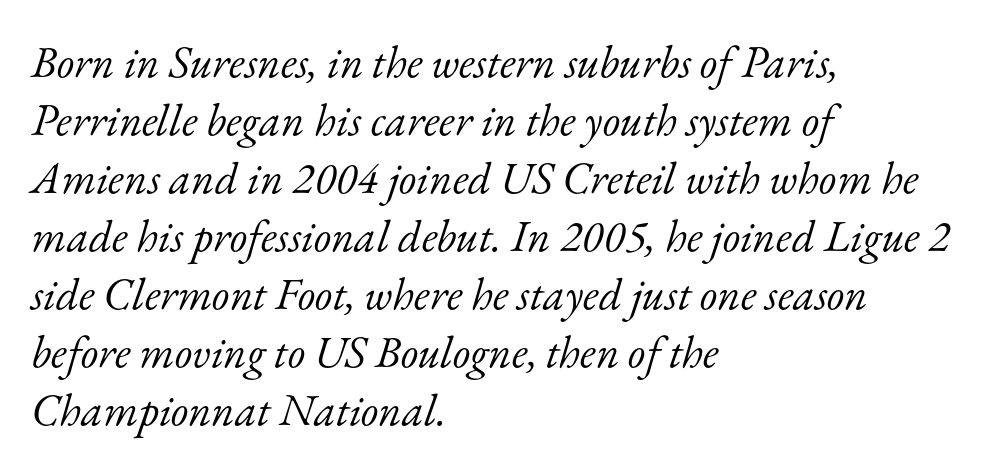
{"serif": "yes", "italic": "yes", "lean": "right", "slant_degrees": 17, "bold": "no", "weight": "light", "width": "normal", "stroke_contrast": "low", "x_height": "small", "monospaced": "no", "underline": "no", "align": "left", "line_spacing": "normal", "line_spacing_ratio": 1.29, "letter_spacing": "normal", "letter_spacing_em": 0.0, "glyph_px": 45}
